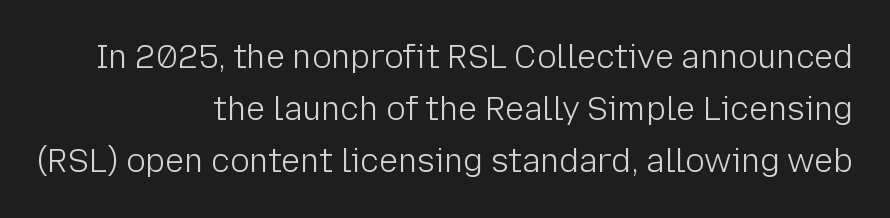
{"serif": "no", "italic": "no", "bold": "no", "weight": "light", "width": "normal", "stroke_contrast": "low", "x_height": "medium", "monospaced": "no", "underline": "no", "align": "right", "line_spacing": "normal", "line_spacing_ratio": 1.62, "letter_spacing": "normal", "letter_spacing_em": 0.0, "glyph_px": 32}
